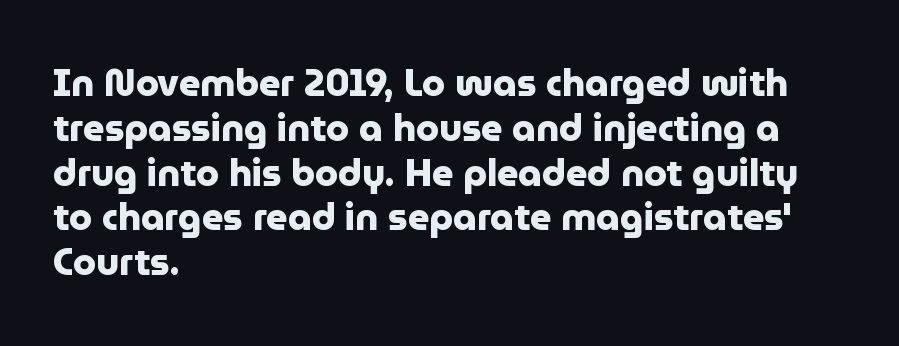
Q: Is the text bold? A: Yes.
Q: Is the text italic (slanted)? A: No, it is upright.
Q: Is the typeface a serif or a sans-serif typeface? A: Sans-serif.
Q: Is the text underlined? A: No.
Q: How is the paragraph aligned? A: Left-aligned.
Q: Is the spacing between letters normal or unusually wide? A: Normal.
Q: Width (condensed, normal, or wide)? A: Normal.
Q: Stroke contrast? A: Low.
Q: x-height? A: Medium.
Q: Monospaced? A: No.
